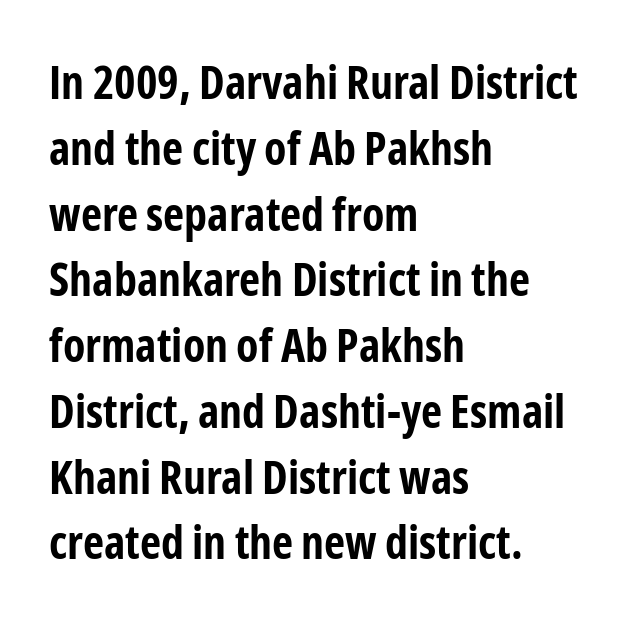
Q: Is the text bold? A: Yes.
Q: Is the text italic (slanted)? A: No, it is upright.
Q: Is the typeface a serif or a sans-serif typeface? A: Sans-serif.
Q: Is the text underlined? A: No.
Q: How is the paragraph aligned? A: Left-aligned.
Q: Is the spacing between letters normal or unusually wide? A: Normal.
Q: Is the spacing between lines tight, normal or loose? A: Normal.
Q: Width (condensed, normal, or wide)? A: Condensed.
Q: Stroke contrast? A: Low.
Q: x-height? A: Medium.
Q: Monospaced? A: No.
